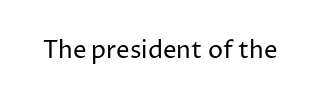
Q: Is the text bold? A: No.
Q: Is the text italic (slanted)? A: No, it is upright.
Q: Is the text underlined? A: No.
Q: Is the spacing between letters normal or unusually wide? A: Normal.
